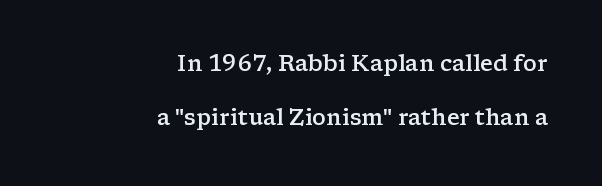
{"italic": "no", "bold": "semi", "underline": "no", "align": "right", "line_spacing": "loose", "line_spacing_ratio": 2.47, "letter_spacing": "normal", "letter_spacing_em": 0.0, "glyph_px": 22}
